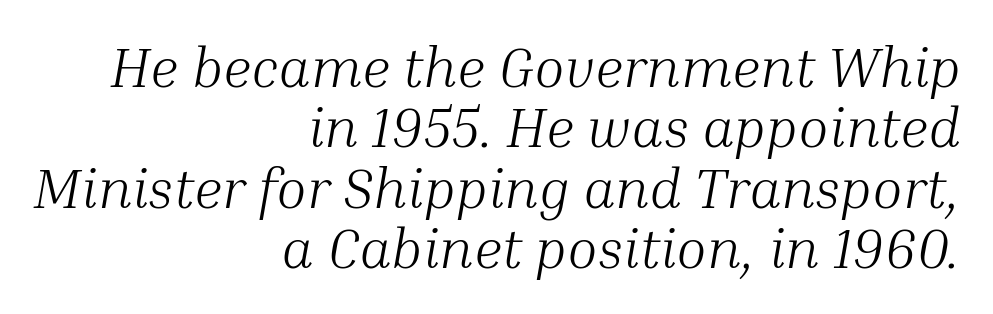
The image shows 56 px light serif type, italic (leaning right); set right-aligned, tight line spacing (1.08x), normal letter spacing, not underlined; medium stroke contrast and a medium x-height.
